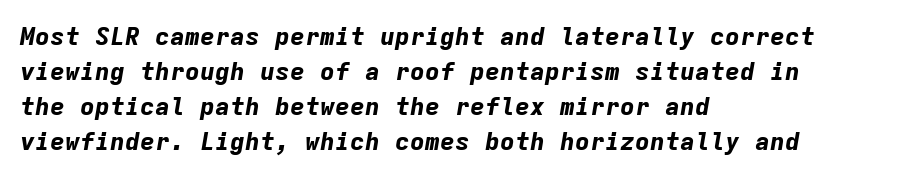
I'd describe the lettering as bold — thick and assertive. The horizontal fit of the characters is conventional and even. The paragraph has a hard left edge and a soft right edge. Quick note: underline off.
